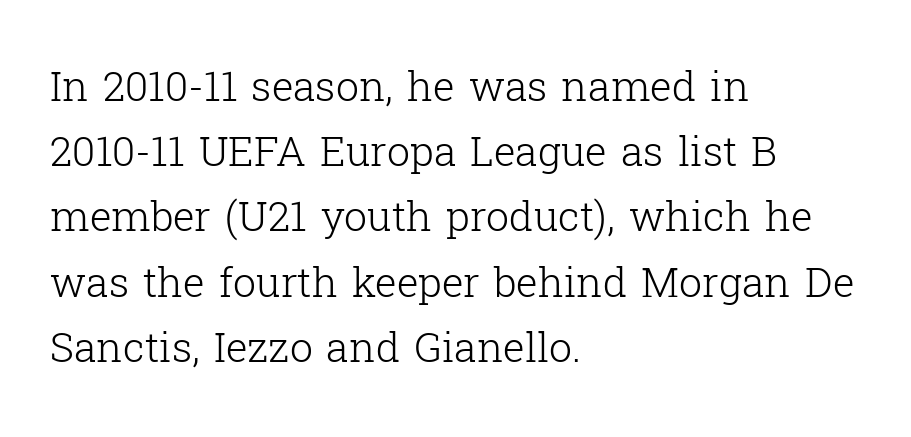
{"serif": "yes", "italic": "no", "bold": "no", "weight": "light", "width": "normal", "stroke_contrast": "low", "x_height": "medium", "monospaced": "no", "underline": "no", "align": "left", "line_spacing": "normal", "line_spacing_ratio": 1.59, "letter_spacing": "normal", "letter_spacing_em": 0.0, "glyph_px": 41}
